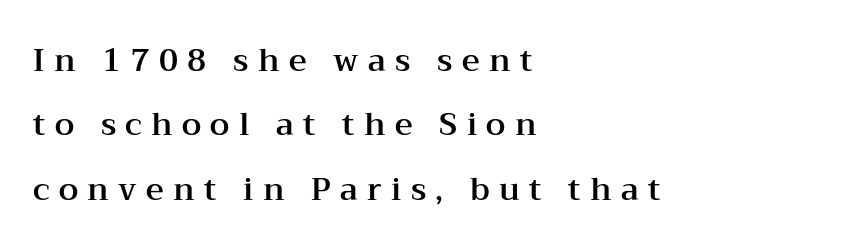
To sum up the face: it has serifs. Do the characters align in a grid? No, the font is proportional. The designer dialed line spacing up above the default. Does the lettering tilt? It doesn't — this is upright. Which margin do the lines hug? The left one — the right edge is uneven.
